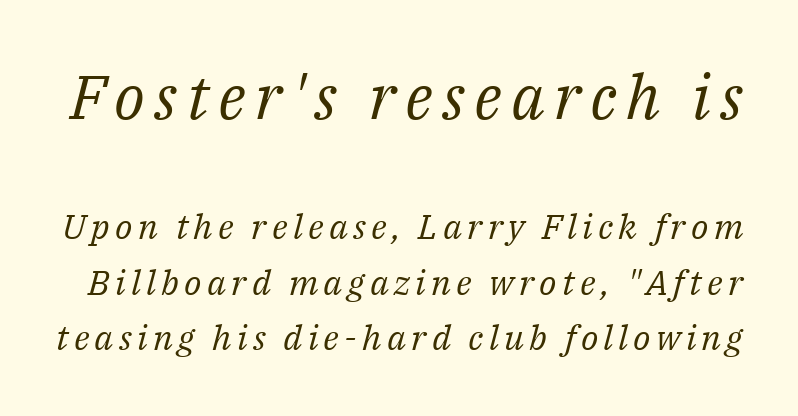
{"serif": "yes", "italic": "yes", "lean": "right", "slant_degrees": 14, "bold": "no", "weight": "regular", "width": "normal", "stroke_contrast": "medium", "x_height": "medium", "monospaced": "no", "underline": "no", "line_spacing": "normal", "line_spacing_ratio": 1.59, "larger_block": "first", "size_ratio": 1.77, "glyph_px": 62}
